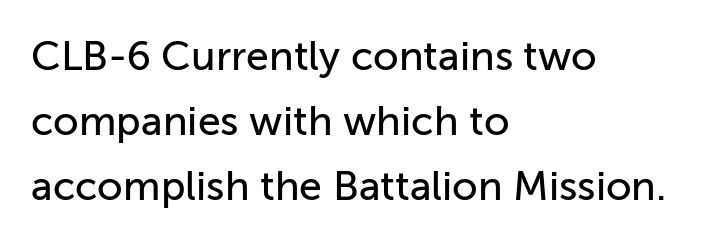
Q: Is the text italic (slanted)? A: No, it is upright.
Q: Is the typeface a serif or a sans-serif typeface? A: Sans-serif.
Q: Is the text underlined? A: No.
Q: How is the paragraph aligned? A: Left-aligned.
Q: Is the spacing between letters normal or unusually wide? A: Normal.
Q: Is the spacing between lines tight, normal or loose? A: Normal.
Q: Width (condensed, normal, or wide)? A: Normal.
Q: Stroke contrast? A: Low.
Q: x-height? A: Medium.
Q: Monospaced? A: No.
